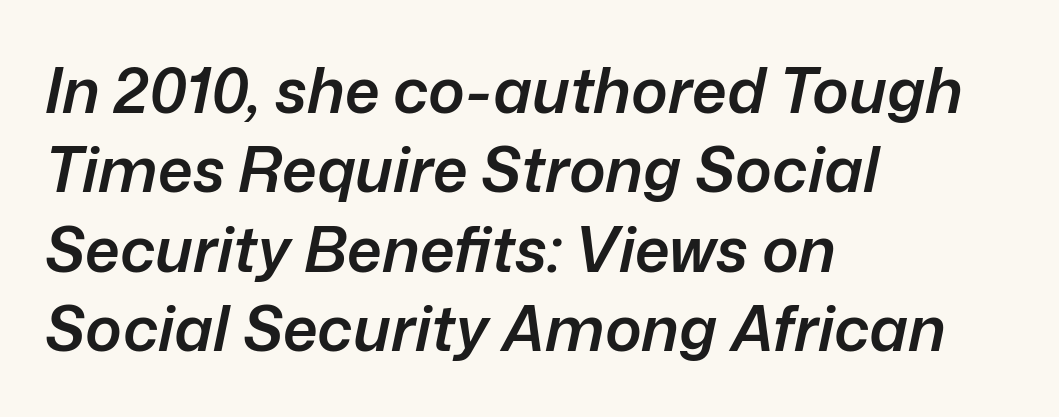
The rendering uses natural spacing where letterforms have individual widths. Inter-character spacing is left at the font's built-in metrics. These lines were composed using italics. Left-aligned paragraph, ragged on the right. Plain, unruled lines of type. In terms of leading, this rendering sits right in the middle.
